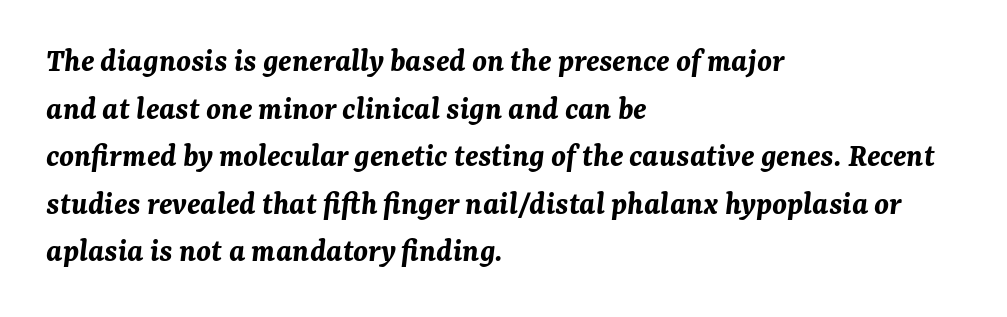
{"italic": "yes", "lean": "right", "slant_degrees": 7, "bold": "yes", "weight": "bold", "width": "normal", "stroke_contrast": "medium", "x_height": "medium", "monospaced": "no", "underline": "no", "align": "left", "line_spacing": "normal", "line_spacing_ratio": 1.44, "letter_spacing": "normal", "letter_spacing_em": 0.0, "glyph_px": 33}
